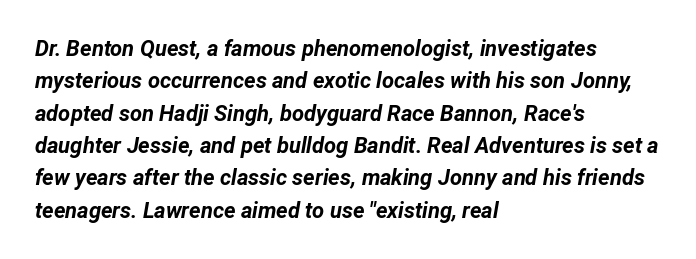
Q: Is the text bold? A: Yes.
Q: Is the text italic (slanted)? A: Yes, it leans right by about 12 degrees.
Q: Is the text underlined? A: No.
Q: How is the paragraph aligned? A: Left-aligned.
Q: Is the spacing between letters normal or unusually wide? A: Normal.
Q: Is the spacing between lines tight, normal or loose? A: Normal.
